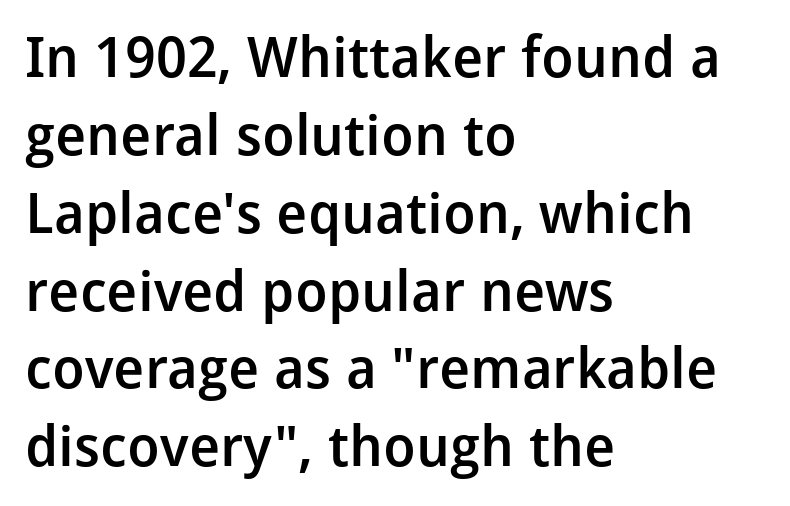
The image shows 56 px semibold sans-serif type, upright; set left-aligned, normal line spacing (1.39x), normal letter spacing, not underlined; low stroke contrast and a medium x-height.
